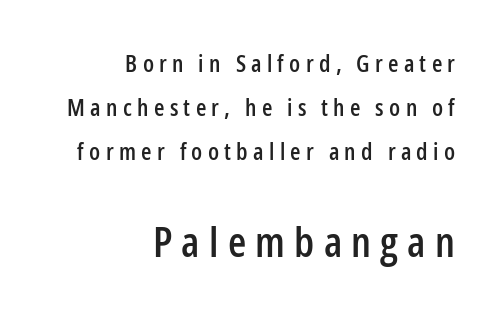
{"serif": "no", "italic": "no", "width": "condensed", "stroke_contrast": "low", "x_height": "medium", "monospaced": "no", "underline": "no", "align": "right", "line_spacing_ratio": 1.84, "letter_spacing": "wide", "letter_spacing_em": 0.22, "larger_block": "second", "size_ratio": 1.75, "glyph_px": 42}
